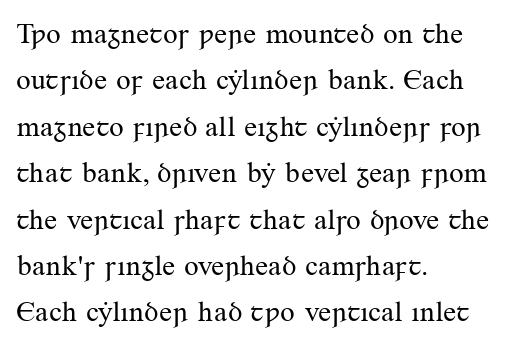
{"serif": "yes", "italic": "no", "bold": "no", "weight": "regular", "width": "normal", "stroke_contrast": "medium", "x_height": "small", "monospaced": "no", "underline": "no", "align": "left", "line_spacing": "normal", "line_spacing_ratio": 1.6, "letter_spacing": "normal", "letter_spacing_em": 0.0, "glyph_px": 29}
